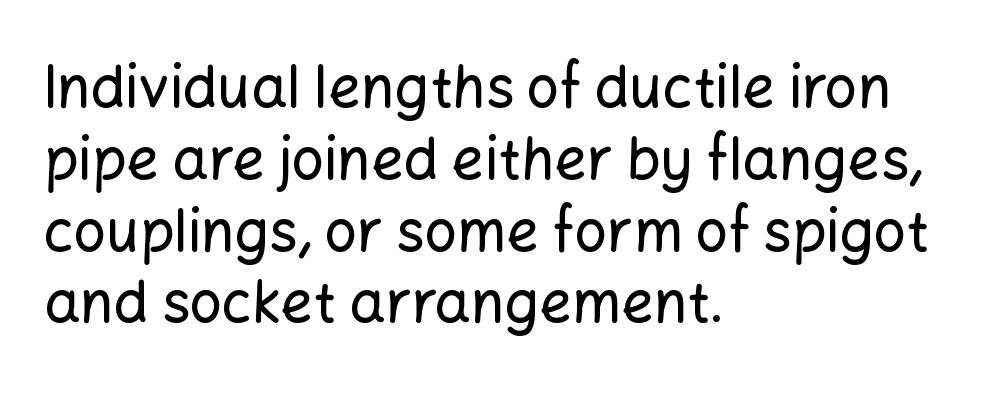
The image shows 57 px sans-serif type, upright; set left-aligned, normal line spacing (1.26x), normal letter spacing, not underlined; low stroke contrast and a medium x-height.
